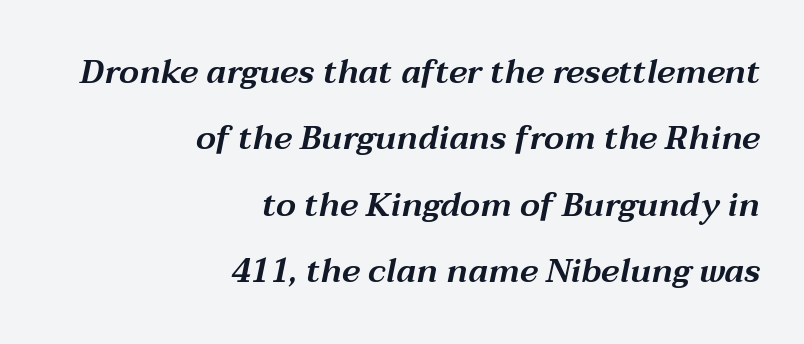
The image shows 33 px wide type, italic (leaning right); set right-aligned, loose line spacing (2.01x), normal letter spacing, not underlined; medium stroke contrast and a medium x-height.
